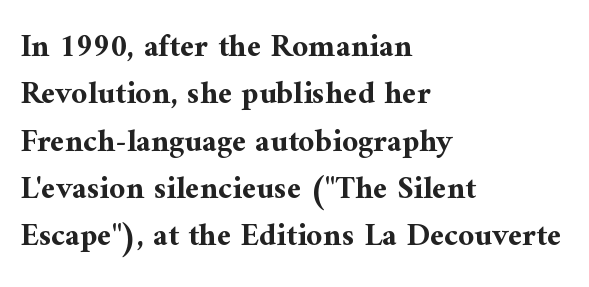
The image shows 32 px bold serif type, upright; set left-aligned, normal line spacing (1.48x), normal letter spacing, not underlined; medium stroke contrast and a medium x-height.
